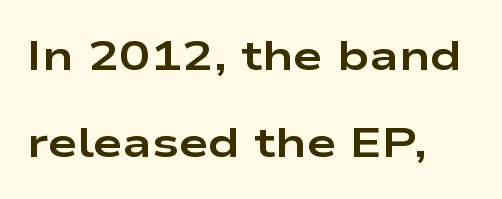
Q: Is the text bold? A: Yes.
Q: Is the text italic (slanted)? A: No, it is upright.
Q: Is the typeface a serif or a sans-serif typeface? A: Sans-serif.
Q: Is the text underlined? A: No.
Q: How is the paragraph aligned? A: Left-aligned.
Q: Is the spacing between letters normal or unusually wide? A: Normal.
Q: Is the spacing between lines tight, normal or loose? A: Loose.
Q: Width (condensed, normal, or wide)? A: Wide.
Q: Stroke contrast? A: Low.
Q: x-height? A: Medium.
Q: Monospaced? A: No.
